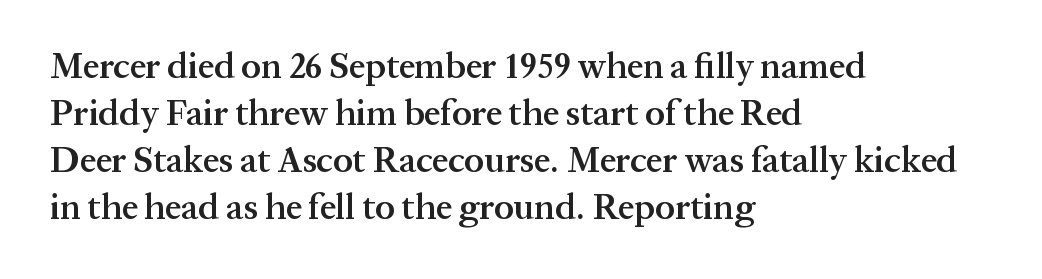
Rendered with straight, roman letterforms. Spacing between characters is what you'd get straight out of the box. The gap between lines stays unmarked. Unlike a clean sans, this face finishes its strokes with serifs. Students, observe: this is what conventionally led text looks like.
